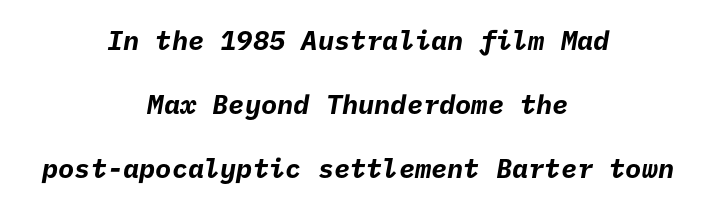
The passage shown is emphatically bold. Only glyphs here, with clear space below each row. Leftover space on each line is divided equally before and after the words. Notice the wide empty band between every row — that's loose leading.
